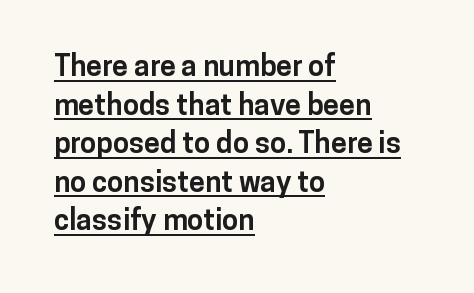
Q: Is the text bold? A: Yes.
Q: Is the text italic (slanted)? A: No, it is upright.
Q: Is the typeface a serif or a sans-serif typeface? A: Sans-serif.
Q: Is the text underlined? A: Yes.
Q: How is the paragraph aligned? A: Left-aligned.
Q: Is the spacing between letters normal or unusually wide? A: Normal.
Q: Is the spacing between lines tight, normal or loose? A: Normal.
Q: Width (condensed, normal, or wide)? A: Normal.
Q: Stroke contrast? A: Low.
Q: x-height? A: Medium.
Q: Monospaced? A: No.
